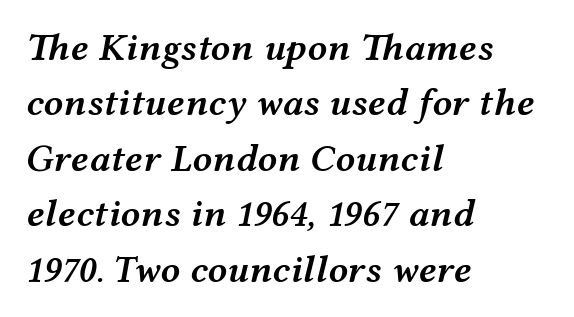
The image shows 39 px semibold, wide type, italic (leaning right); set left-aligned, normal line spacing (1.42x), normal letter spacing, not underlined; medium stroke contrast and a medium x-height.
